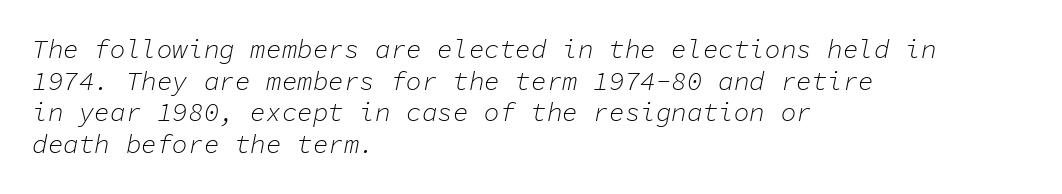
Q: Is the text bold? A: No.
Q: Is the text italic (slanted)? A: Yes, it leans right by about 11 degrees.
Q: Is the text underlined? A: No.
Q: How is the paragraph aligned? A: Left-aligned.
Q: Is the spacing between letters normal or unusually wide? A: Normal.
